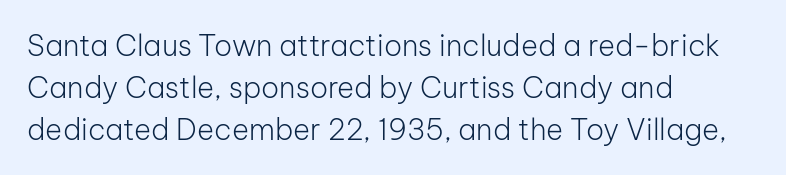
The image shows 29 px light sans-serif type, upright; set left-aligned, normal line spacing (1.44x), normal letter spacing, not underlined; low stroke contrast and a medium x-height.
